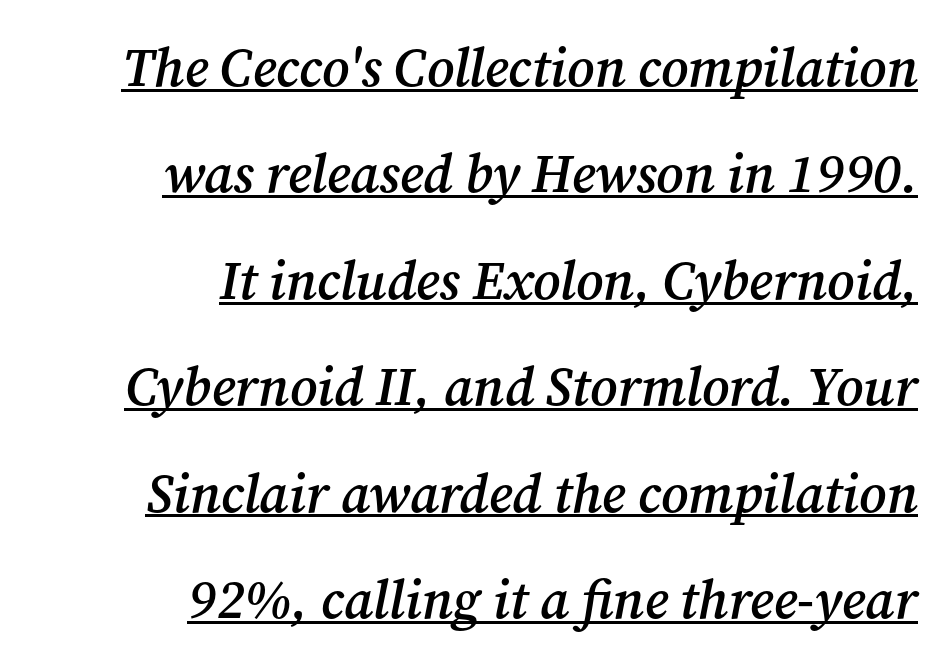
Q: Is the text bold? A: Semi-bold.
Q: Is the text italic (slanted)? A: Yes, it leans right by about 12 degrees.
Q: Is the typeface a serif or a sans-serif typeface? A: Serif.
Q: Is the text underlined? A: Yes.
Q: How is the paragraph aligned? A: Right-aligned.
Q: Is the spacing between letters normal or unusually wide? A: Normal.
Q: Is the spacing between lines tight, normal or loose? A: Loose.
Q: Width (condensed, normal, or wide)? A: Normal.
Q: Stroke contrast? A: Medium.
Q: x-height? A: Medium.
Q: Monospaced? A: No.
